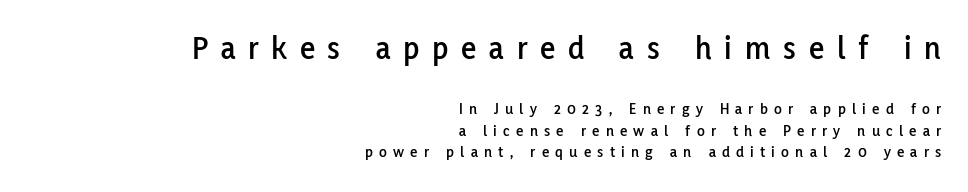
The rendering uses natural spacing where letterforms have individual widths. Has an underline been added? It has not. This rendering employs a face without finishing strokes, i.e., a sans-serif. The type is letterspaced generously, with wide tracking.
